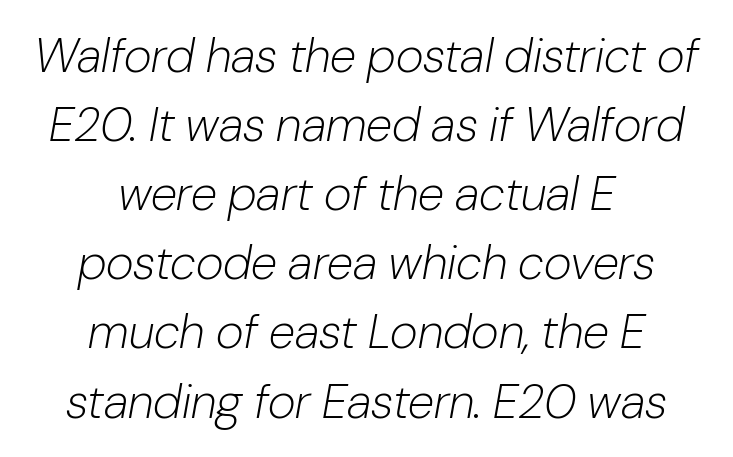
The image shows 48 px light type, italic (leaning right); set centered, normal line spacing (1.44x), normal letter spacing, not underlined; low stroke contrast and a medium x-height.
